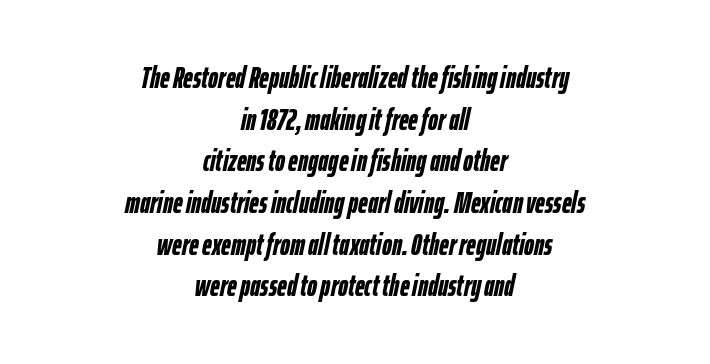
{"italic": "yes", "lean": "right", "slant_degrees": 12, "bold": "yes", "weight": "semibold", "width": "condensed", "stroke_contrast": "low", "x_height": "medium", "monospaced": "no", "underline": "no", "align": "center", "line_spacing": "normal", "line_spacing_ratio": 1.39, "letter_spacing": "normal", "letter_spacing_em": 0.0, "glyph_px": 30}
